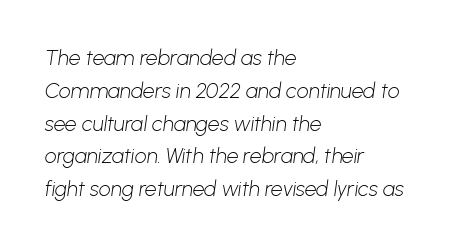
The image shows 21 px text type; set left-aligned, normal line spacing (1.56x), normal letter spacing, not underlined.
